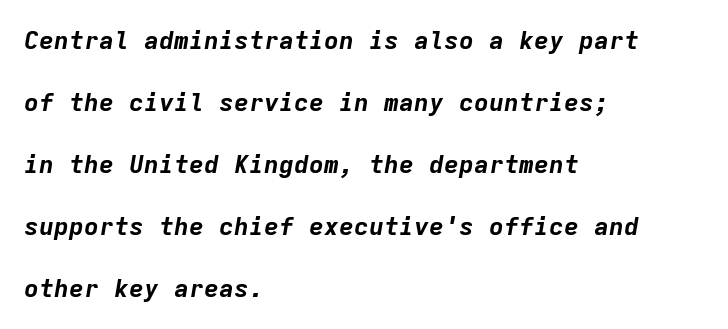
Q: Is the text bold? A: Yes.
Q: Is the text italic (slanted)? A: Yes, it leans right by about 9 degrees.
Q: Is the text underlined? A: No.
Q: How is the paragraph aligned? A: Left-aligned.
Q: Is the spacing between letters normal or unusually wide? A: Normal.
Q: Is the spacing between lines tight, normal or loose? A: Loose.
